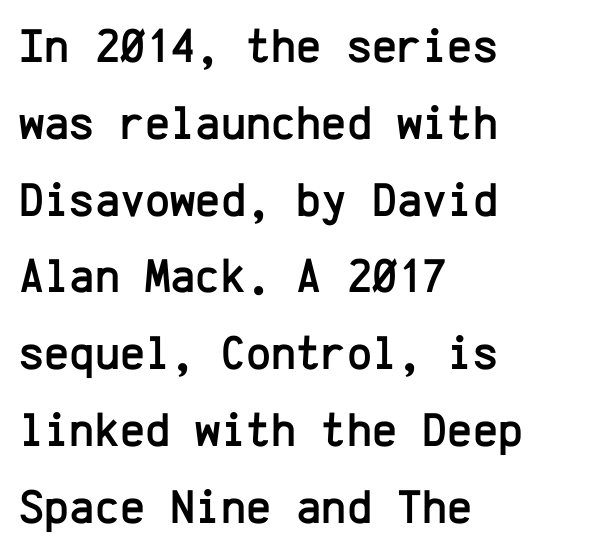
The image shows 48 px sans-serif type, upright, monospaced; set left-aligned, normal line spacing (1.6x), normal letter spacing, not underlined; low stroke contrast and a medium x-height.
